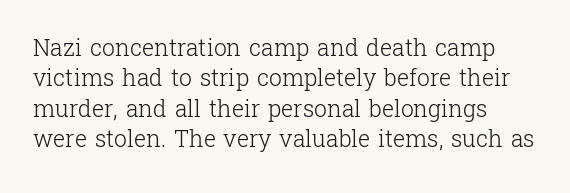
{"italic": "no", "bold": "no", "underline": "no", "line_spacing": "normal", "line_spacing_ratio": 1.32, "letter_spacing": "normal", "letter_spacing_em": 0.0, "glyph_px": 23}
